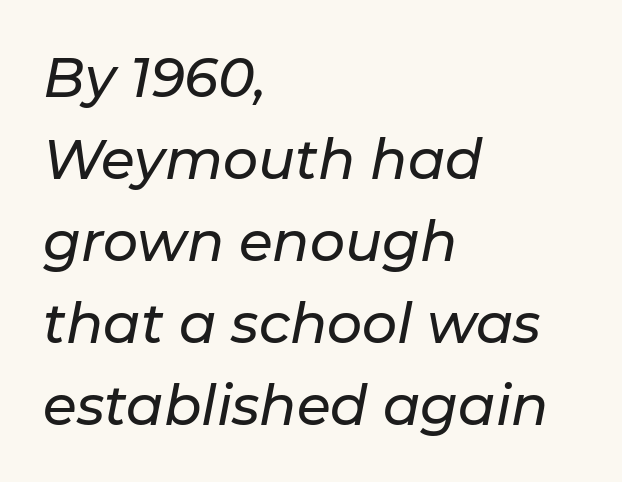
{"italic": "yes", "lean": "right", "slant_degrees": 11, "width": "normal", "stroke_contrast": "low", "x_height": "medium", "monospaced": "no", "underline": "no", "align": "left", "line_spacing": "normal", "line_spacing_ratio": 1.49, "letter_spacing": "normal", "letter_spacing_em": 0.0, "glyph_px": 55}
